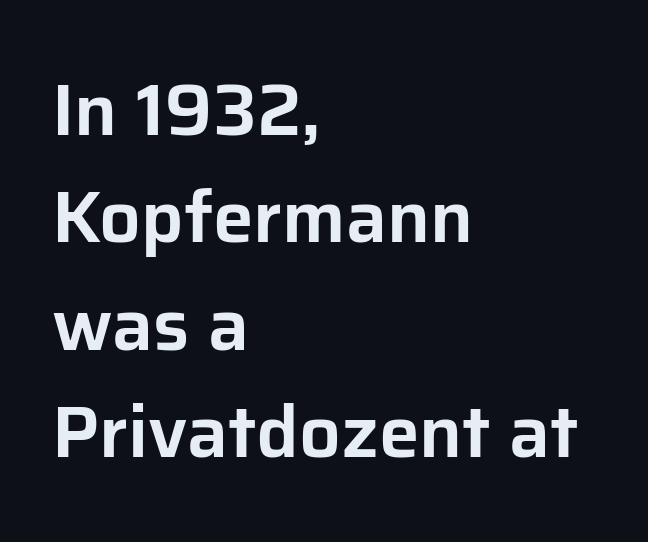
The image shows 73 px sans-serif type, upright; set left-aligned, normal line spacing (1.47x), normal letter spacing, not underlined; low stroke contrast and a medium x-height.
